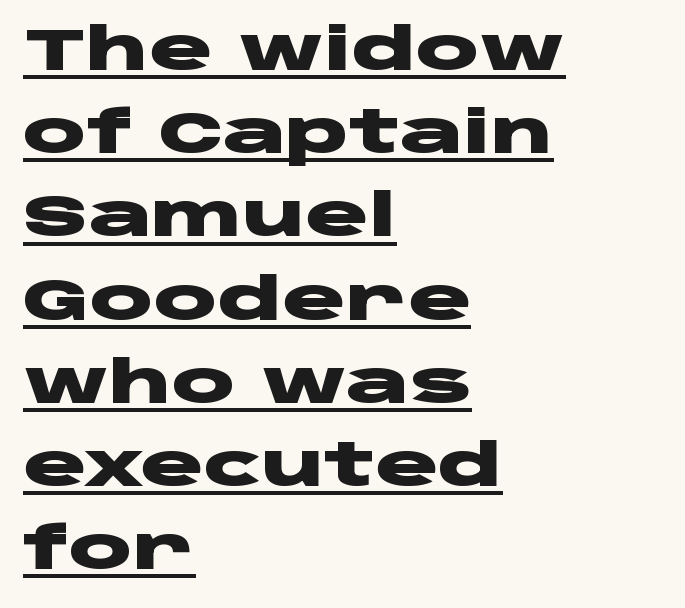
The image shows 59 px heavy, wide sans-serif type, upright; set left-aligned, normal line spacing (1.41x), normal letter spacing, underlined; low stroke contrast and a large x-height.
